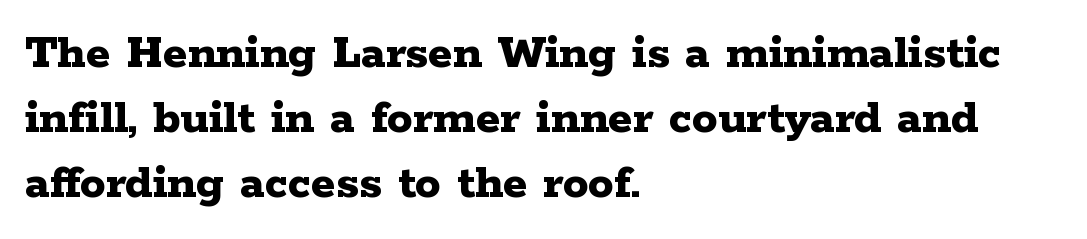
{"serif": "yes", "italic": "no", "bold": "yes", "weight": "bold", "width": "wide", "stroke_contrast": "low", "x_height": "medium", "monospaced": "no", "underline": "no", "align": "left", "line_spacing": "normal", "line_spacing_ratio": 1.27, "letter_spacing": "normal", "letter_spacing_em": 0.0, "glyph_px": 51}
